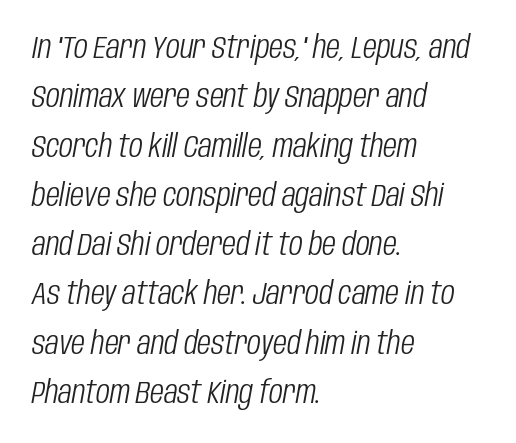
Q: Is the text bold? A: No.
Q: Is the text italic (slanted)? A: Yes, it leans right by about 10 degrees.
Q: Is the text underlined? A: No.
Q: How is the paragraph aligned? A: Left-aligned.
Q: Is the spacing between letters normal or unusually wide? A: Normal.
Q: Is the spacing between lines tight, normal or loose? A: Normal.
Q: Width (condensed, normal, or wide)? A: Condensed.
Q: Stroke contrast? A: Low.
Q: x-height? A: Large.
Q: Monospaced? A: No.
